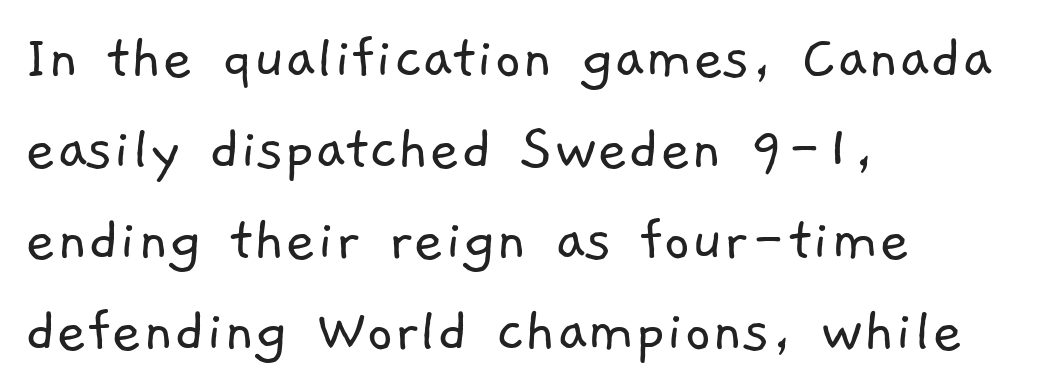
The image shows 66 px light sans-serif type; set left-aligned, normal line spacing (1.38x), normal letter spacing, not underlined; low stroke contrast and a medium x-height.
